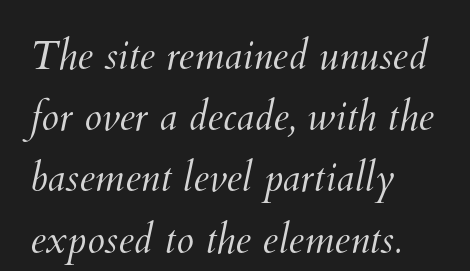
The letterforms sit shoulder to shoulder at normal distance. Line spacing here is normal. Quick note: underline off. The strokes are not fattened; the text isn't bold.
